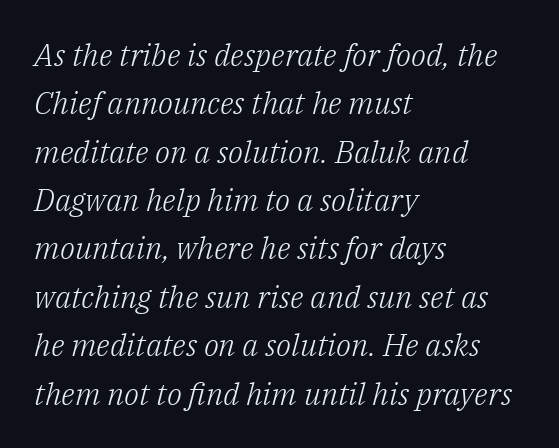
{"serif": "yes", "italic": "yes", "lean": "right", "slant_degrees": 14, "bold": "no", "weight": "light", "width": "normal", "stroke_contrast": "low", "x_height": "medium", "monospaced": "no", "underline": "no", "align": "left", "line_spacing": "normal", "line_spacing_ratio": 1.56, "letter_spacing": "normal", "letter_spacing_em": 0.0, "glyph_px": 31}
